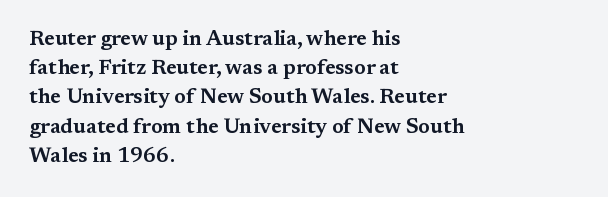
Each word holds together tightly as a unit, with standard inter-letter gaps. Left-aligned paragraph, ragged on the right. The vertical gap from one line to the next is medium. Nope, not italic — everything's standing straight. Check the space under the baseline: it is left empty.
